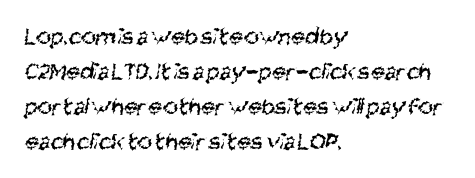
The image shows 25 px text type; set left-aligned, normal line spacing (1.4x), normal letter spacing, not underlined.
